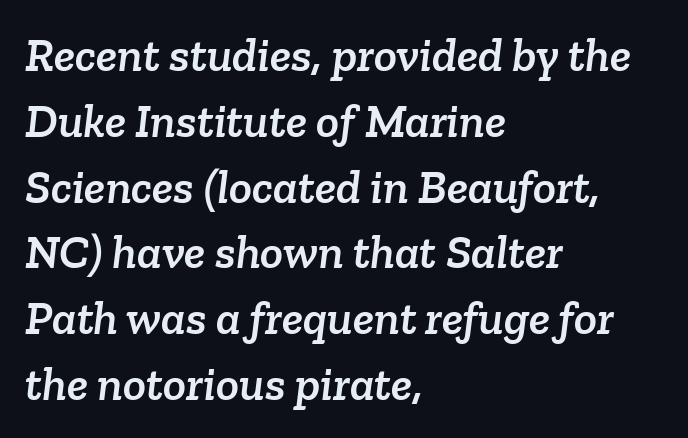
{"serif": "yes", "width": "normal", "stroke_contrast": "low", "x_height": "medium", "monospaced": "no", "underline": "no", "align": "left", "line_spacing": "normal", "line_spacing_ratio": 1.37, "letter_spacing": "normal", "letter_spacing_em": 0.0, "glyph_px": 48}
